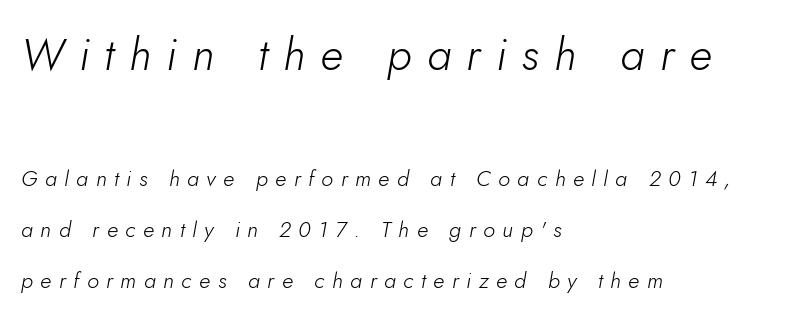
The passage shown begins with its larger block and ends with its smaller one. Emphasis-style slanted type is in use. You could not count columns in this text — the font is proportionally spaced. The baseline area is clear. You could fit nearly another row in the gap between these rows.
